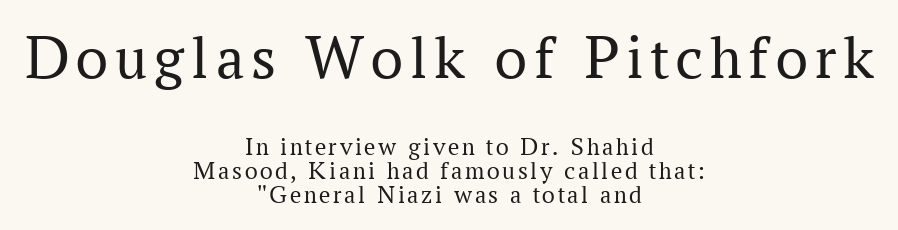
{"serif": "yes", "italic": "no", "bold": "no", "weight": "regular", "width": "normal", "stroke_contrast": "medium", "x_height": "medium", "monospaced": "no", "underline": "no", "align": "center", "line_spacing": "tight", "line_spacing_ratio": 0.96, "larger_block": "first", "size_ratio": 2.52, "glyph_px": 63}
